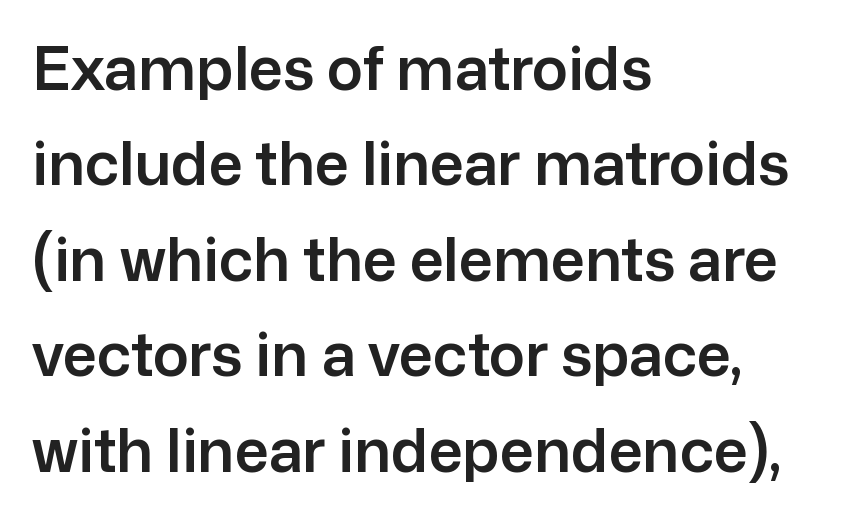
The image shows 60 px sans-serif type, upright; set left-aligned, normal line spacing (1.59x), normal letter spacing, not underlined; low stroke contrast and a medium x-height.
